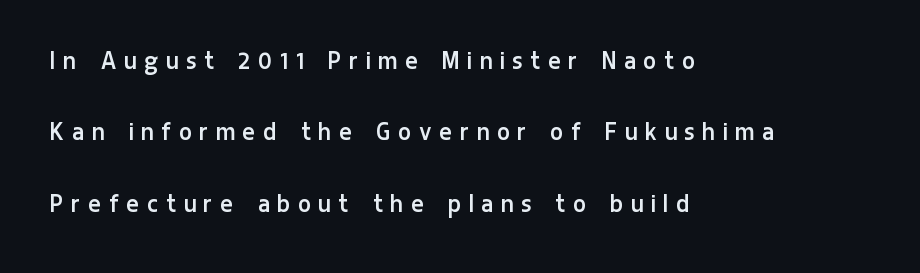
Underlining? Definitely not there. This is not heavy type; no bold has been used. Short note: letters widely spaced. The face used here is proportionally spaced, like ordinary book or web type.
